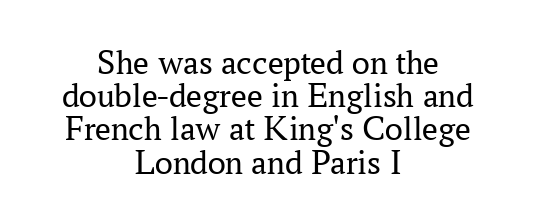
Which margin do the lines hug? Neither — every line sits in the middle. Designer's note — italics off, roman on. This sample uses plain, unmodified letter spacing. Horizontal bands of white between lines are thin slivers. Counters stay open thanks to moderate or lighter strokes. Serifs: yes, visible at the terminals of the letterforms.
